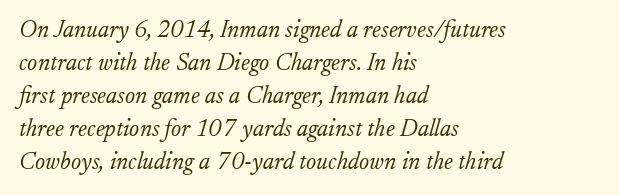
Q: Is the text bold? A: No.
Q: Is the text italic (slanted)? A: Yes, it leans right by about 17 degrees.
Q: Is the text underlined? A: No.
Q: How is the paragraph aligned? A: Left-aligned.
Q: Is the spacing between letters normal or unusually wide? A: Normal.
Q: Is the spacing between lines tight, normal or loose? A: Normal.
